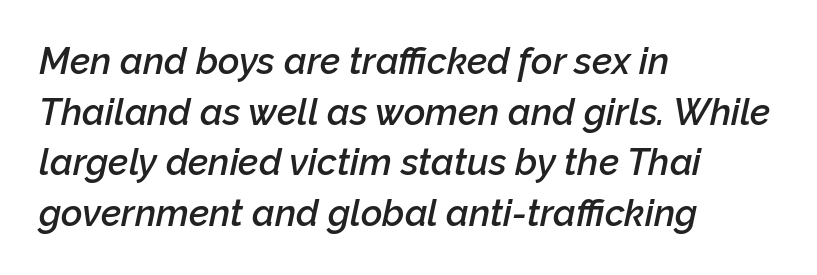
The image shows 37 px semibold type, italic (leaning right); set left-aligned, normal line spacing (1.37x), normal letter spacing, not underlined; low stroke contrast and a medium x-height.
